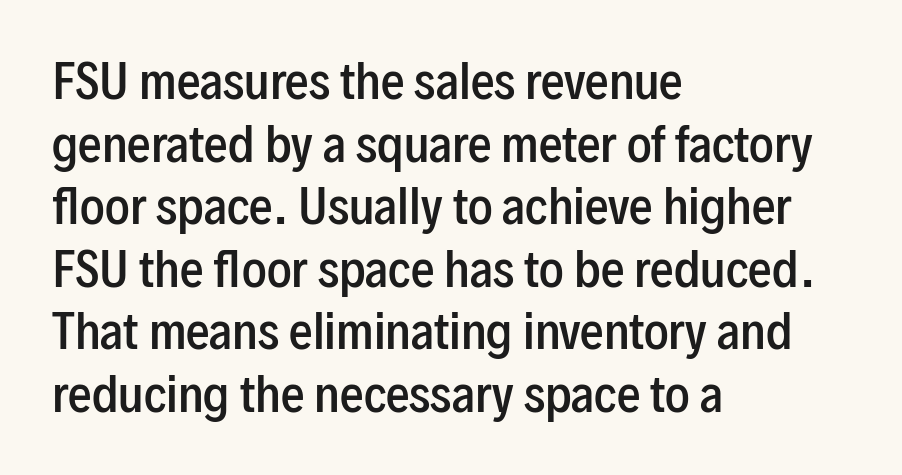
This rendering leaves character spacing at its baseline value. The letters stand straight up with perfectly vertical stems. The area under the type is left untouched. One-word summary of the alignment: left.
